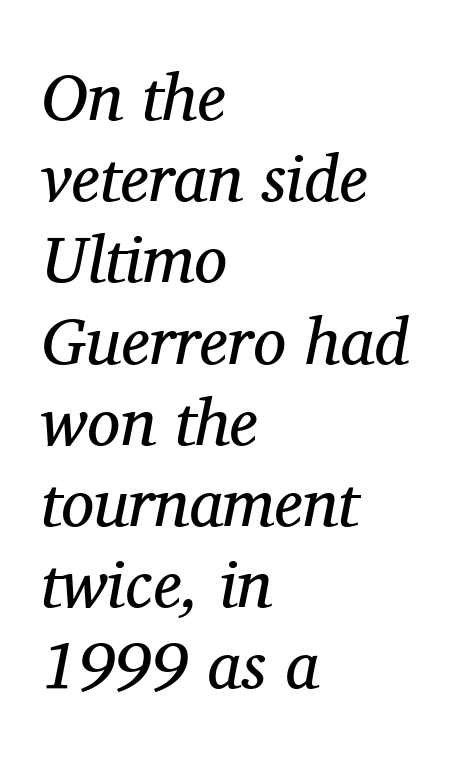
The image shows 66 px regular-weight serif type, italic (leaning right); set left-aligned, line spacing 1.23x, normal letter spacing, not underlined; medium stroke contrast and a medium x-height.
